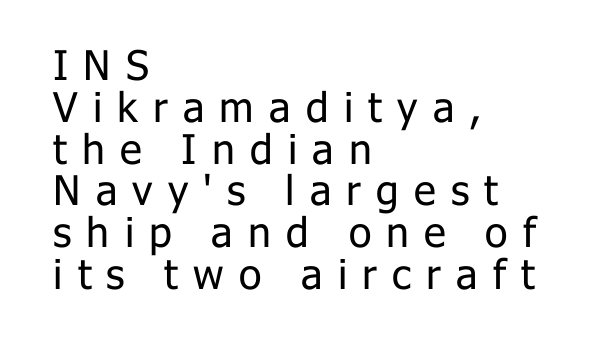
The image shows 41 px regular-weight sans-serif type, upright; set left-aligned, tight line spacing (1.02x), unusually wide letter spacing (+0.37 em), not underlined; low stroke contrast and a medium x-height.
